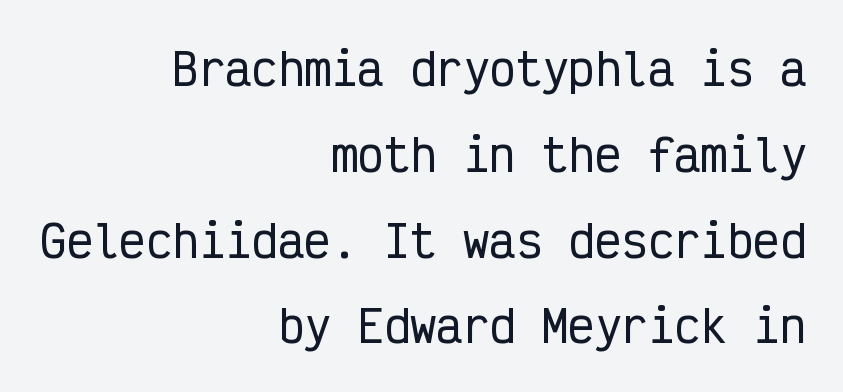
Each new line begins a long way beneath the previous one. Between one letter and the next there's only the usual sliver of space. Nobody drew a line under any word here. Is this a fixed-width face? Yes — each glyph sits in an identical cell.
